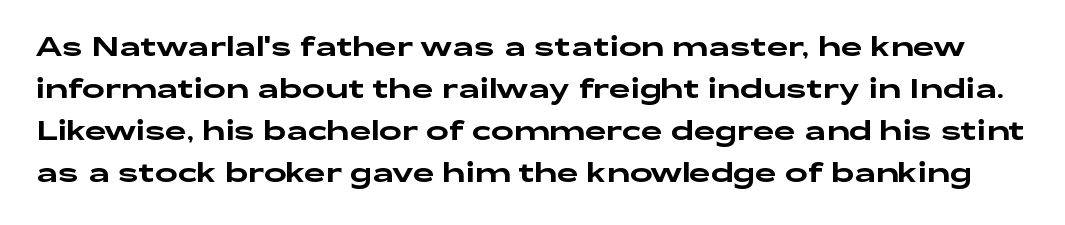
The image shows 27 px text type, upright; set normal line spacing (1.55x), normal letter spacing, not underlined.
